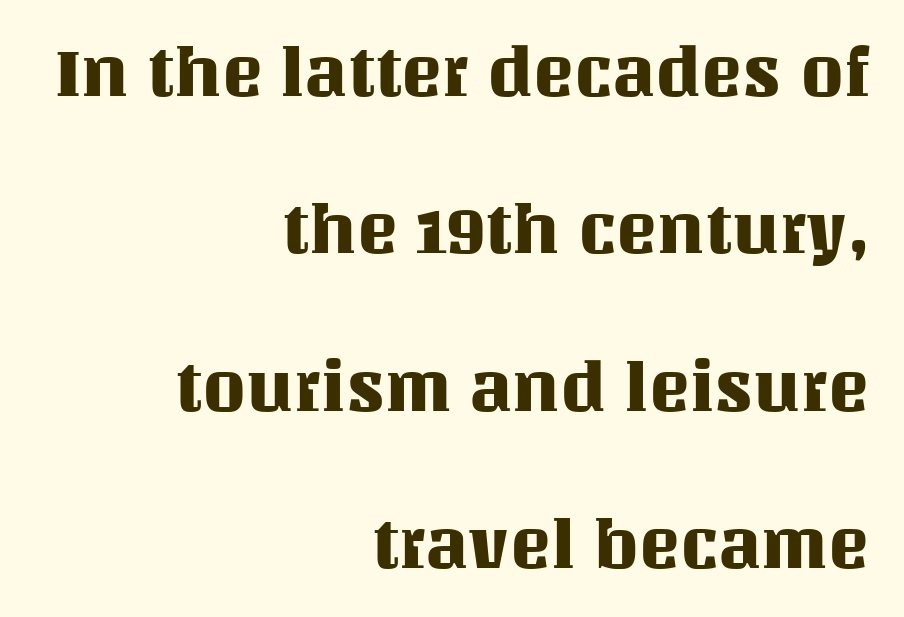
Q: Is the text italic (slanted)? A: No, it is upright.
Q: Is the text underlined? A: No.
Q: How is the paragraph aligned? A: Right-aligned.
Q: Is the spacing between letters normal or unusually wide? A: Normal.
Q: Is the spacing between lines tight, normal or loose? A: Loose.
Q: Width (condensed, normal, or wide)? A: Normal.
Q: Stroke contrast? A: Medium.
Q: x-height? A: Large.
Q: Monospaced? A: No.
